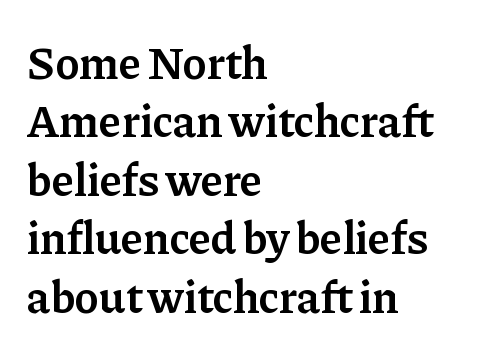
{"serif": "yes", "italic": "no", "bold": "semi", "weight": "semibold", "width": "normal", "stroke_contrast": "low", "x_height": "medium", "monospaced": "no", "underline": "no", "align": "left", "line_spacing": "normal", "line_spacing_ratio": 1.27, "letter_spacing": "normal", "letter_spacing_em": 0.0, "glyph_px": 46}
